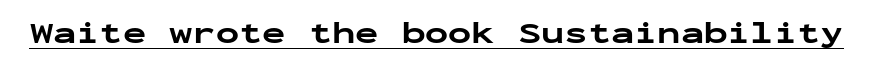
The image shows 31 px bold, wide sans-serif type, upright, monospaced; set normal letter spacing, underlined; low stroke contrast and a medium x-height.
